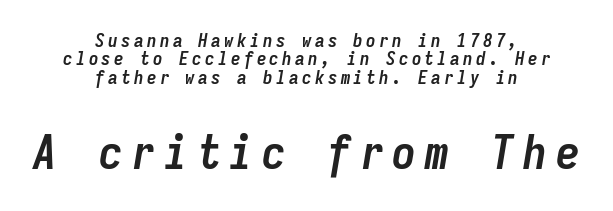
Q: Is the text bold? A: Yes.
Q: Is the text italic (slanted)? A: Yes, it leans right by about 9 degrees.
Q: Is the text underlined? A: No.
Q: How is the paragraph aligned? A: Centered.
Q: Is the spacing between lines tight, normal or loose? A: Tight.
Q: Which block of text is set in a larger size, the first (top) or the second (bottom)? A: The second (bottom) one.
Q: Width (condensed, normal, or wide)? A: Condensed.
Q: Stroke contrast? A: Low.
Q: x-height? A: Medium.
Q: Monospaced? A: Yes.
